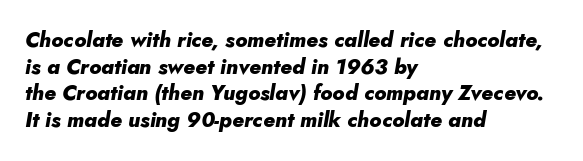
Left-aligned paragraph, ragged on the right. Rule under the text: the space is simply empty. The face used here has a pronounced slope to its letters. These words are printed bold, with thick strokes throughout. The horizontal fit of the characters is conventional and even. The line-height multiplier appears to be the usual default.
